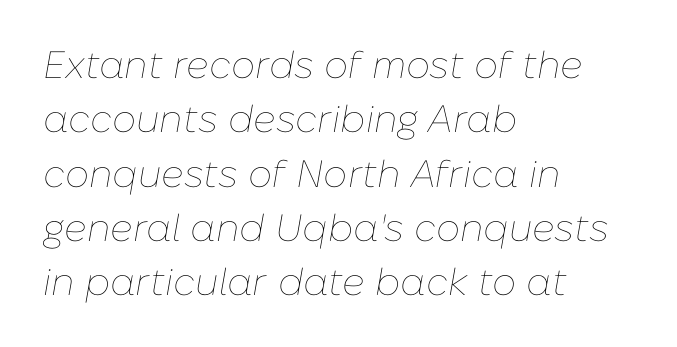
The image shows 38 px thin type, italic (leaning right); set left-aligned, normal line spacing (1.43x), normal letter spacing, not underlined; low stroke contrast and a medium x-height.
